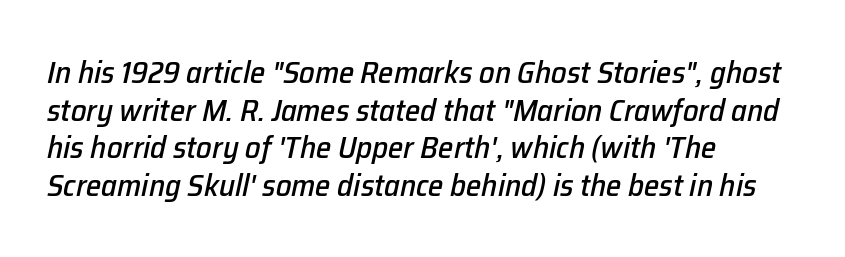
The image shows 31 px text type, italic (leaning right); set left-aligned, line spacing 1.21x, normal letter spacing, not underlined; low stroke contrast and a medium x-height.
